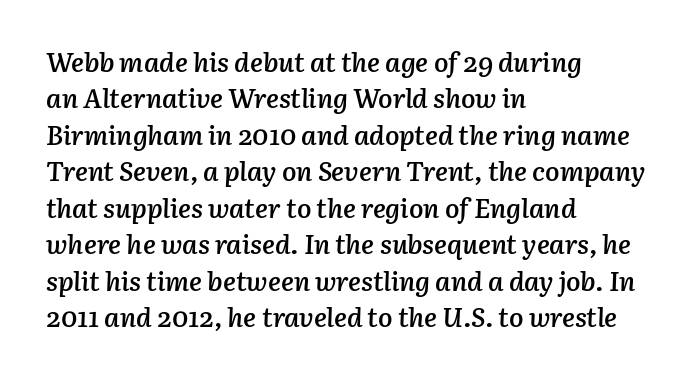
{"italic": "yes", "lean": "right", "slant_degrees": 3, "bold": "semi", "underline": "no", "align": "left", "line_spacing": "normal", "line_spacing_ratio": 1.35, "letter_spacing": "normal", "letter_spacing_em": 0.0, "glyph_px": 27}
